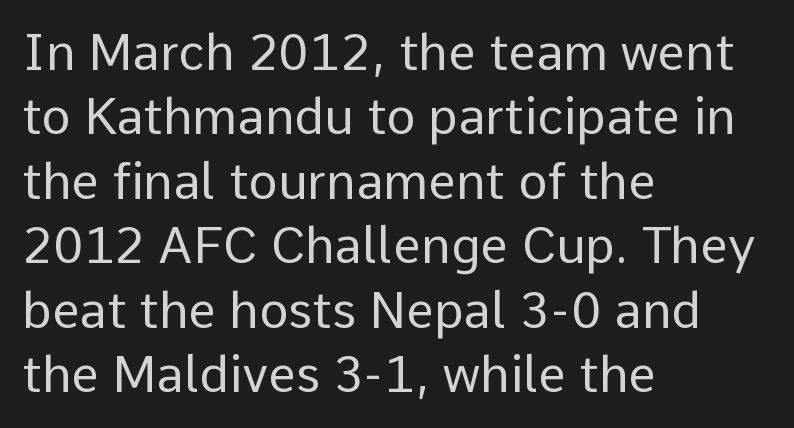
The characters are drawn with everyday or finer stroke widths. Nothing unusual about the tracking: characters are spaced as the font intends. Is there any slant? The stems are plumb. Notice how descenders clear the ascenders below comfortably — that's standard leading. This rendering employs a face without finishing strokes, i.e., a sans-serif. Note the varied advance widths — an 'i' is clearly narrower than an 'm'.
